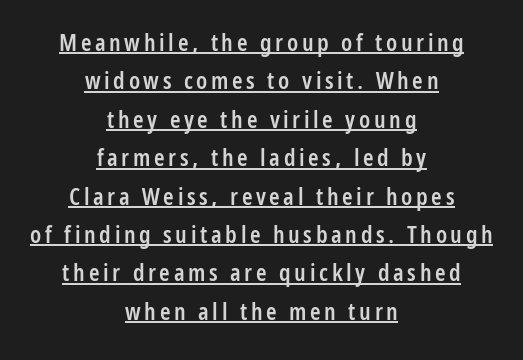
The image shows 24 px text type, upright; set centered, normal line spacing (1.6x), underlined.
